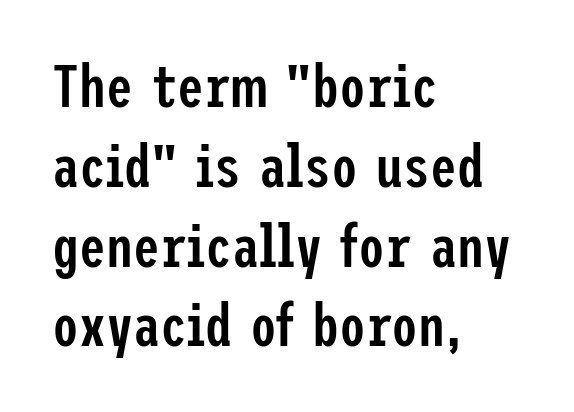
If you drew a line through each stem, it would be perfectly vertical. Students, observe: this is what conventionally led text looks like. Caption: multi-line text, flush left, ragged right. Between one letter and the next there's only the usual sliver of space. The zone under the glyphs is completely vacant. These lines carry some extra weight — a demibold, not a full bold.
